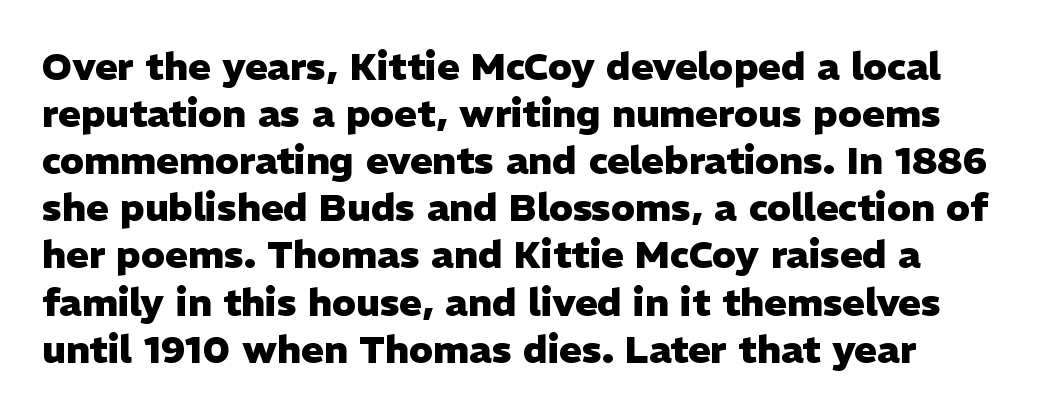
The image shows 38 px heavy sans-serif type, upright; set line spacing 1.24x, normal letter spacing, not underlined; low stroke contrast and a medium x-height.
